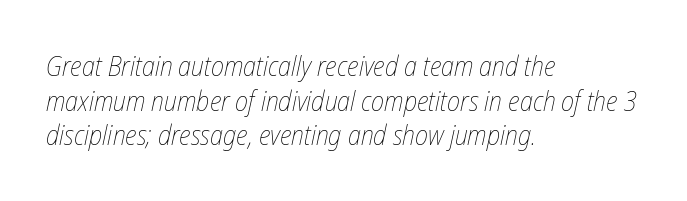
Q: Is the text bold? A: No.
Q: Is the text italic (slanted)? A: Yes, it leans right by about 12 degrees.
Q: Is the text underlined? A: No.
Q: How is the paragraph aligned? A: Left-aligned.
Q: Is the spacing between letters normal or unusually wide? A: Normal.
Q: Width (condensed, normal, or wide)? A: Condensed.
Q: Stroke contrast? A: Low.
Q: x-height? A: Medium.
Q: Monospaced? A: No.
